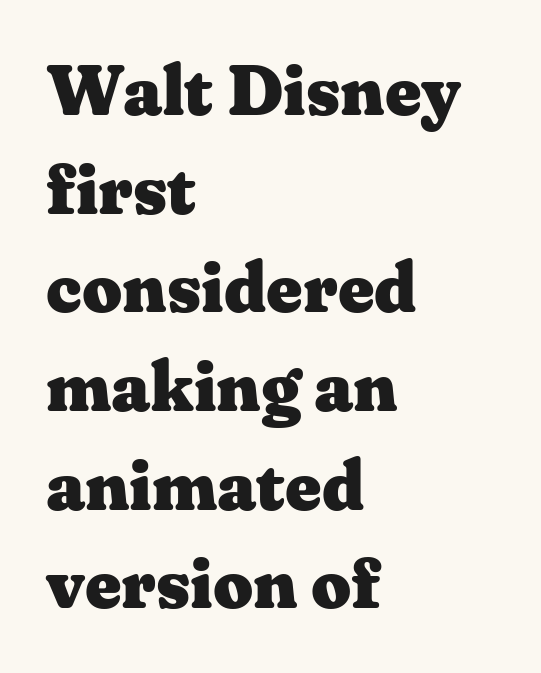
Yep, those are serifs on the letters. The foot of each line stays bare and open. Letter spacing: default. This sample has the flowing, uneven cadence of proportional lettering.
